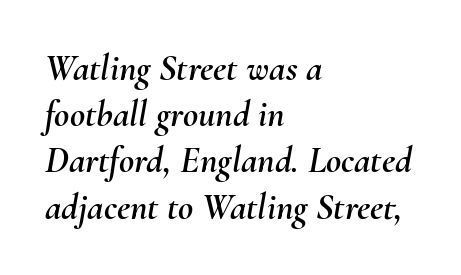
The image shows 37 px text type, italic (leaning right); set left-aligned, normal line spacing (1.25x), normal letter spacing, not underlined; medium stroke contrast and a small x-height.
